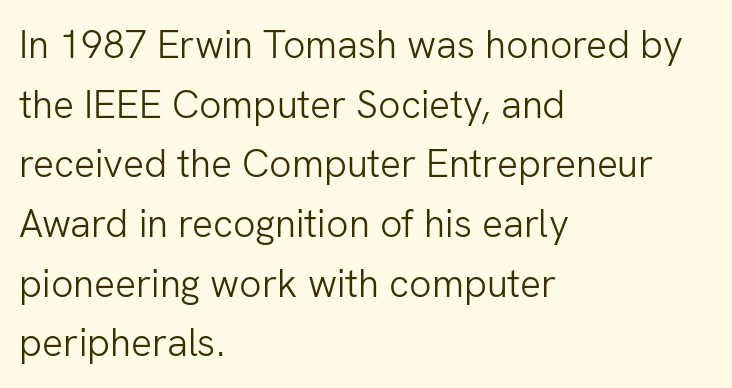
The image shows 39 px light sans-serif type, upright; set left-aligned, normal line spacing (1.53x), normal letter spacing, not underlined; low stroke contrast and a medium x-height.
